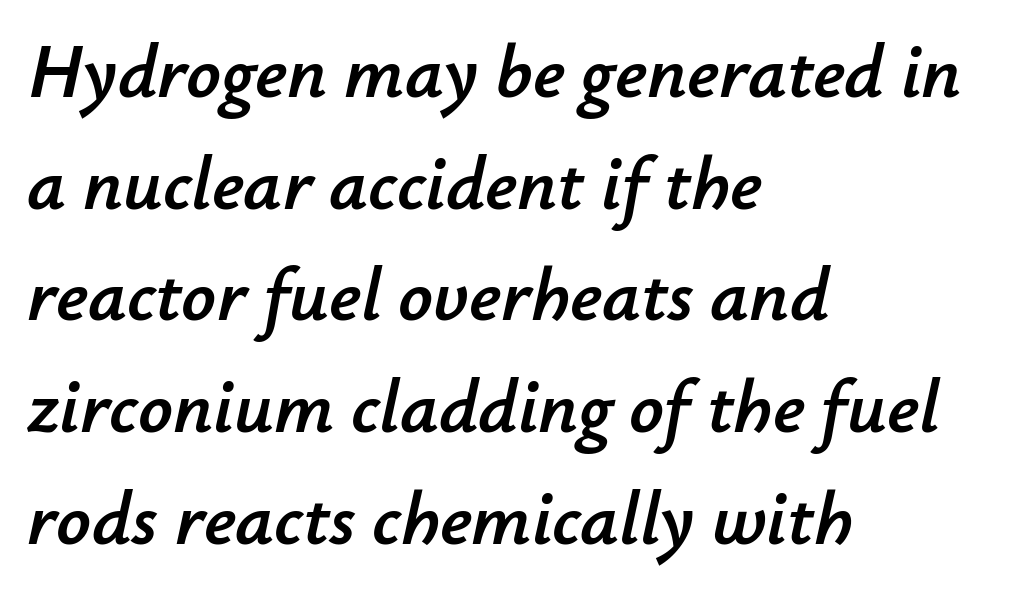
The image shows 76 px text type, italic (leaning right); set left-aligned, normal line spacing (1.47x), normal letter spacing, not underlined; low stroke contrast and a small x-height.
